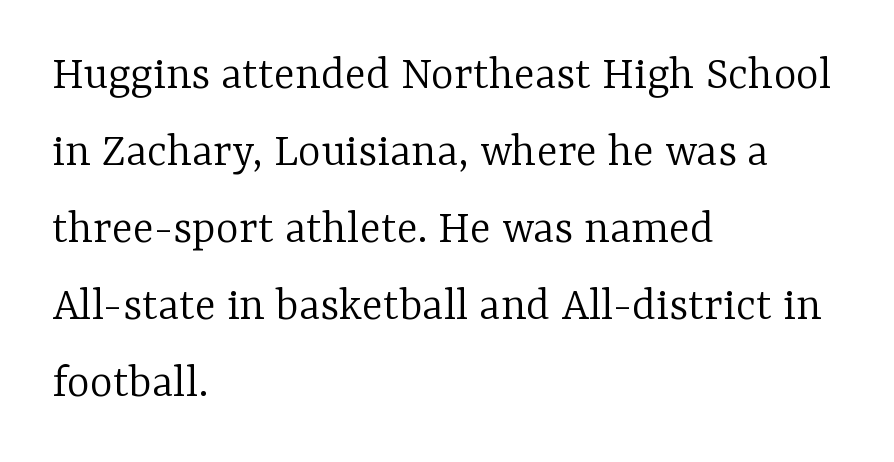
A light-to-regular cut is what we see here. Horizontally, the lines are justified to the leading edge only. The horizontal fit of the characters is conventional and even. Baseline-to-baseline distance is the conventional proportion of letter height. The specimen reads as upright at a glance.
